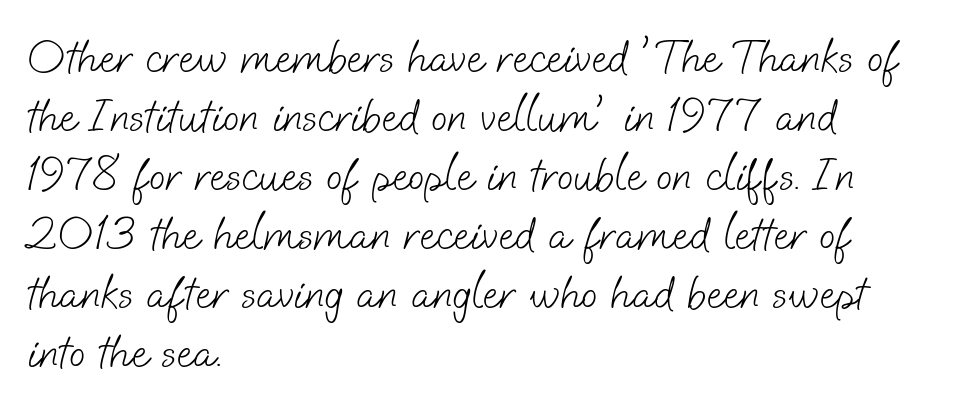
Q: Is the text bold? A: No.
Q: Is the typeface a serif or a sans-serif typeface? A: Sans-serif.
Q: Is the text underlined? A: No.
Q: How is the paragraph aligned? A: Left-aligned.
Q: Is the spacing between letters normal or unusually wide? A: Normal.
Q: Width (condensed, normal, or wide)? A: Normal.
Q: Stroke contrast? A: Low.
Q: x-height? A: Small.
Q: Monospaced? A: No.
